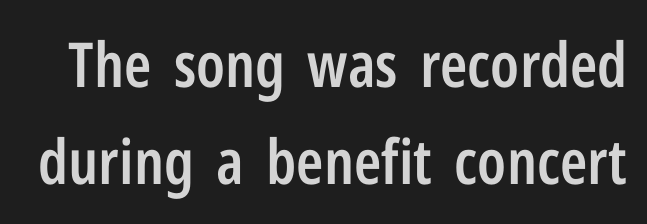
{"serif": "no", "italic": "no", "bold": "semi", "weight": "semibold", "width": "condensed", "stroke_contrast": "low", "x_height": "medium", "monospaced": "no", "underline": "no", "line_spacing": "normal", "line_spacing_ratio": 1.57, "letter_spacing": "normal", "letter_spacing_em": 0.0, "glyph_px": 62}
